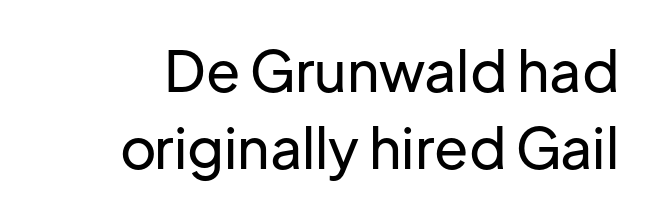
{"serif": "no", "italic": "no", "width": "normal", "stroke_contrast": "low", "x_height": "medium", "monospaced": "no", "underline": "no", "line_spacing": "normal", "line_spacing_ratio": 1.37, "letter_spacing": "normal", "letter_spacing_em": 0.0, "glyph_px": 56}
